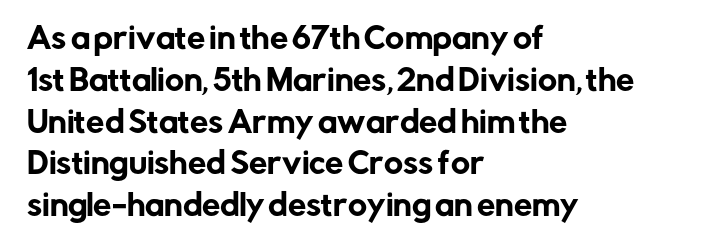
The image shows 29 px sans-serif type, upright; set left-aligned, normal line spacing (1.44x), normal letter spacing, not underlined; low stroke contrast and a medium x-height.
